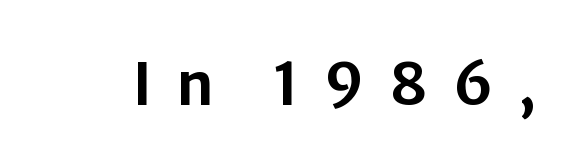
Q: Is the text italic (slanted)? A: No, it is upright.
Q: Is the typeface a serif or a sans-serif typeface? A: Sans-serif.
Q: Is the text underlined? A: No.
Q: Is the spacing between letters normal or unusually wide? A: Unusually wide.
Q: Width (condensed, normal, or wide)? A: Normal.
Q: Stroke contrast? A: Low.
Q: x-height? A: Medium.
Q: Monospaced? A: No.
